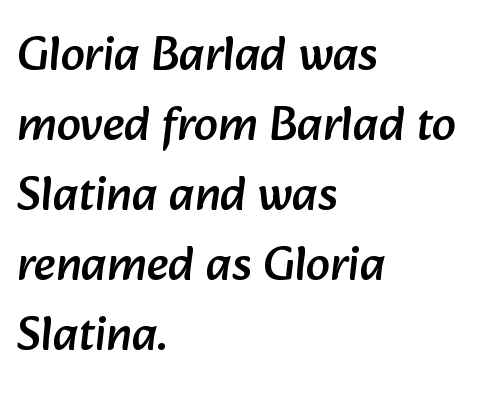
The image shows 48 px sans-serif type; set left-aligned, normal line spacing (1.46x), normal letter spacing, not underlined; low stroke contrast and a medium x-height.
